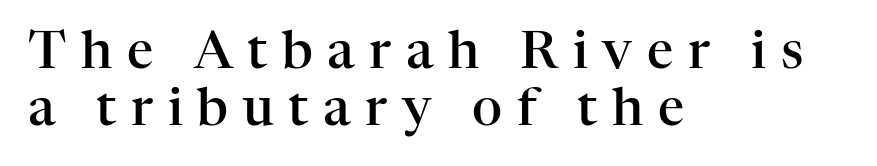
{"serif": "yes", "italic": "no", "bold": "semi", "weight": "semibold", "width": "normal", "stroke_contrast": "high", "x_height": "medium", "monospaced": "no", "underline": "no", "align": "left", "line_spacing": "tight", "line_spacing_ratio": 1.09, "letter_spacing": "wide", "letter_spacing_em": 0.28, "glyph_px": 52}
